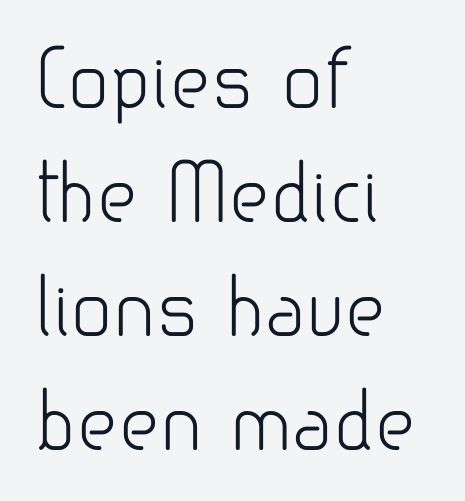
Q: Is the text bold? A: No.
Q: Is the text italic (slanted)? A: No, it is upright.
Q: Is the typeface a serif or a sans-serif typeface? A: Sans-serif.
Q: Is the text underlined? A: No.
Q: How is the paragraph aligned? A: Left-aligned.
Q: Is the spacing between letters normal or unusually wide? A: Normal.
Q: Is the spacing between lines tight, normal or loose? A: Normal.
Q: Width (condensed, normal, or wide)? A: Normal.
Q: Stroke contrast? A: Low.
Q: x-height? A: Small.
Q: Monospaced? A: No.
